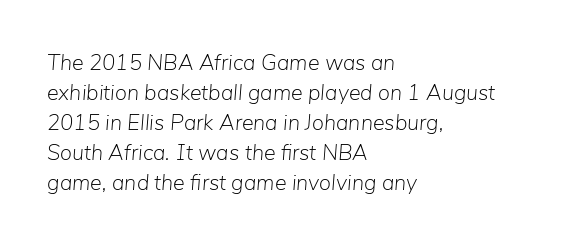
{"italic": "yes", "lean": "right", "slant_degrees": 5, "bold": "no", "underline": "no", "align": "left", "line_spacing": "normal", "line_spacing_ratio": 1.36, "letter_spacing": "normal", "letter_spacing_em": 0.0, "glyph_px": 22}
